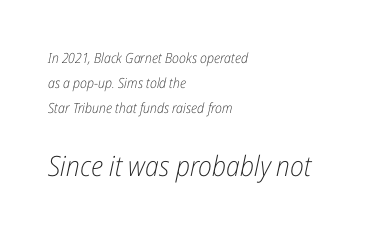
{"italic": "yes", "lean": "right", "slant_degrees": 12, "bold": "no", "weight": "light", "width": "condensed", "stroke_contrast": "low", "x_height": "medium", "monospaced": "no", "underline": "no", "align": "left", "line_spacing_ratio": 1.79, "letter_spacing": "normal", "letter_spacing_em": 0.0, "larger_block": "second", "size_ratio": 2.0, "glyph_px": 28}
